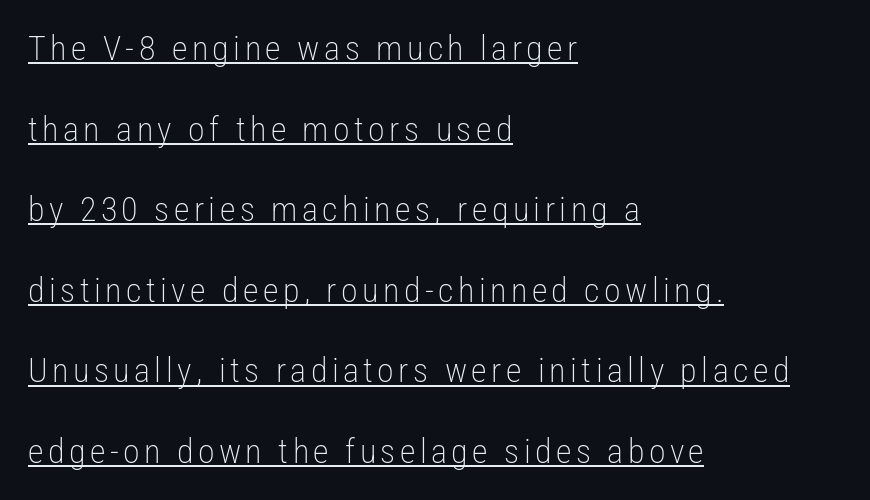
Examine the stroke ends and you'll find no serifs. This sample trades compactness for vertical openness between lines. Is there any slant? The stems are plumb. Has an underline been added? It has. Typeset ragged right — the left edge is the straight one.
